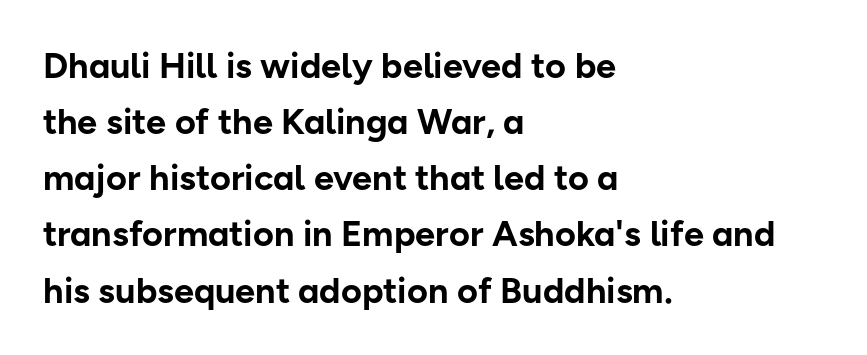
{"serif": "no", "italic": "no", "bold": "yes", "weight": "bold", "width": "normal", "stroke_contrast": "low", "x_height": "medium", "monospaced": "no", "underline": "no", "align": "left", "line_spacing": "normal", "line_spacing_ratio": 1.56, "letter_spacing": "normal", "letter_spacing_em": 0.0, "glyph_px": 36}
